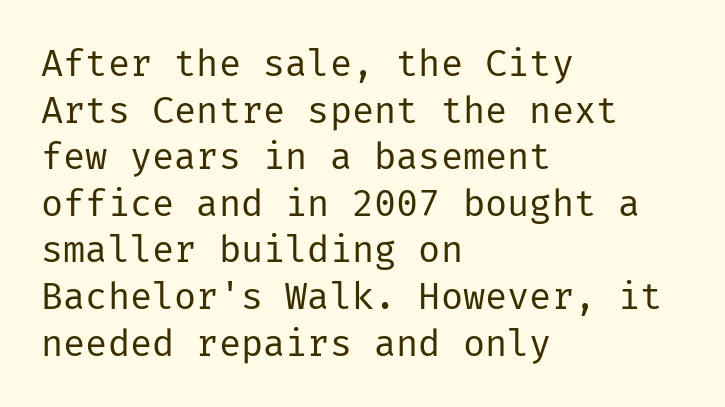
Q: Is the text bold? A: No.
Q: Is the text italic (slanted)? A: No, it is upright.
Q: Is the typeface a serif or a sans-serif typeface? A: Sans-serif.
Q: Is the text underlined? A: No.
Q: How is the paragraph aligned? A: Left-aligned.
Q: Is the spacing between letters normal or unusually wide? A: Normal.
Q: Is the spacing between lines tight, normal or loose? A: Normal.
Q: Width (condensed, normal, or wide)? A: Normal.
Q: Stroke contrast? A: Low.
Q: x-height? A: Medium.
